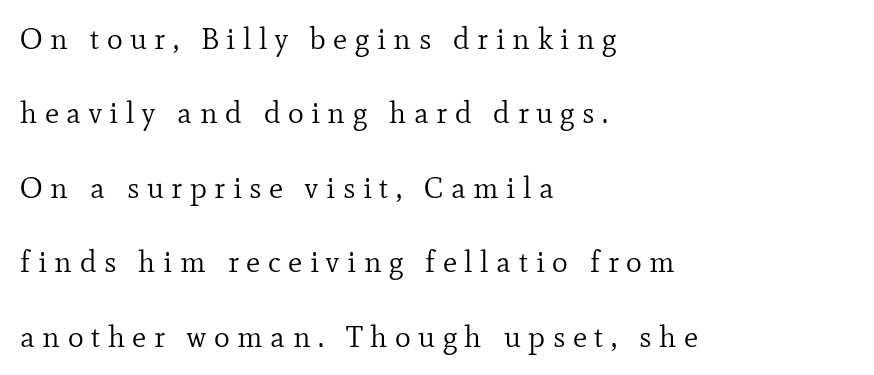
Letters rest on an invisible, unmarked baseline. Each word looks stretched out because of the extra space between its letters. The letterforms sit at book weight or below. Type style note: has serifs. Does the lettering tilt? It doesn't — this is upright.
